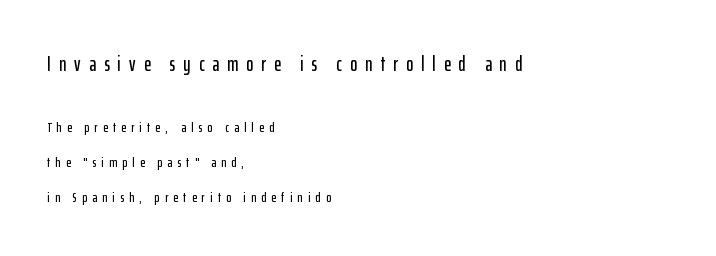
The image shows 21 px text type, upright; set left-aligned, loose line spacing (2.49x), unusually wide letter spacing (+0.39 em), not underlined; the first (top) block is 1.5x larger.
